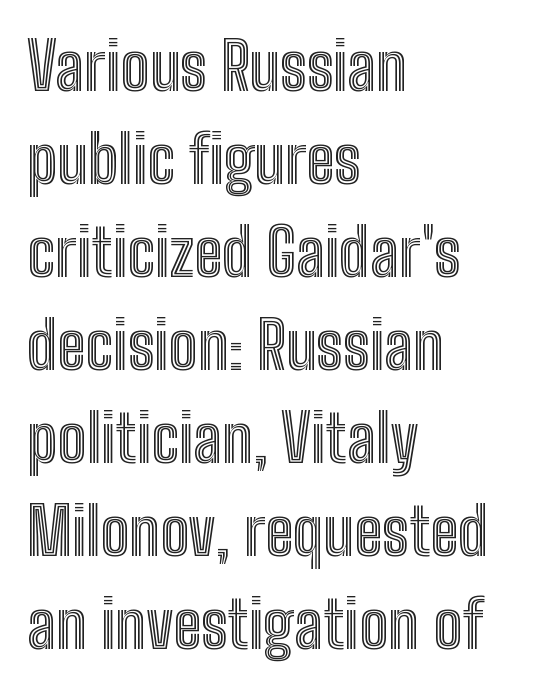
The image shows 65 px condensed type, upright; set left-aligned, normal line spacing (1.43x), normal letter spacing, not underlined; a medium x-height.
